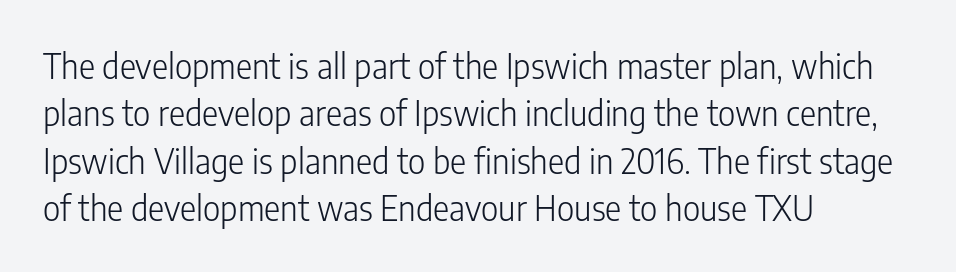
{"serif": "no", "italic": "no", "bold": "no", "weight": "light", "width": "condensed", "stroke_contrast": "low", "x_height": "medium", "monospaced": "no", "underline": "no", "align": "left", "line_spacing": "normal", "line_spacing_ratio": 1.39, "letter_spacing": "normal", "letter_spacing_em": 0.0, "glyph_px": 34}
